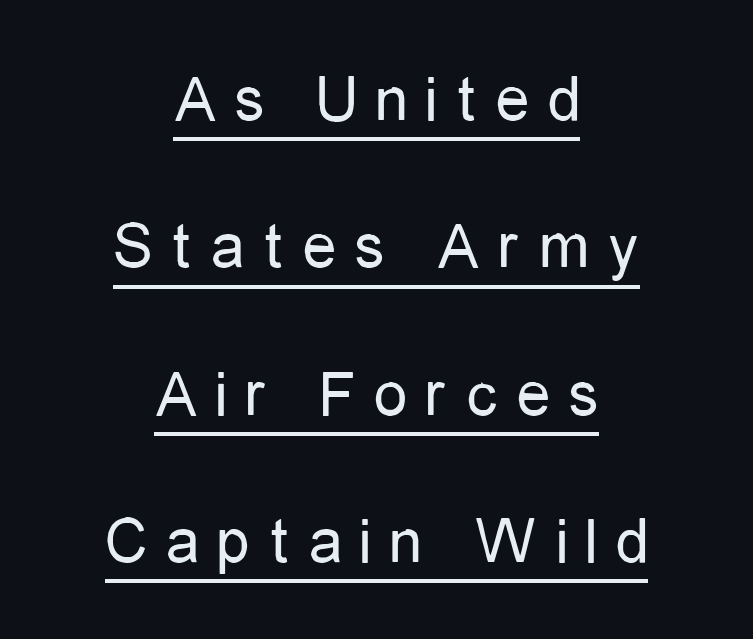
The image shows 67 px regular-weight, condensed sans-serif type, upright; set centered, loose line spacing (2.2x), unusually wide letter spacing (+0.27 em), underlined; low stroke contrast and a medium x-height.
